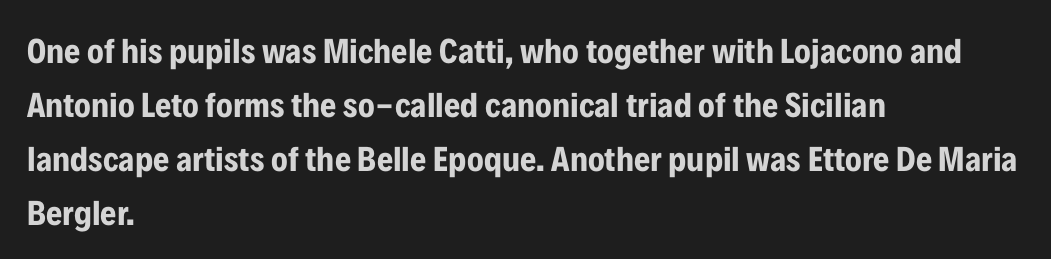
{"serif": "no", "italic": "no", "bold": "yes", "weight": "bold", "width": "condensed", "stroke_contrast": "low", "x_height": "medium", "monospaced": "no", "underline": "no", "align": "left", "line_spacing": "normal", "line_spacing_ratio": 1.54, "letter_spacing": "normal", "letter_spacing_em": 0.0, "glyph_px": 35}
